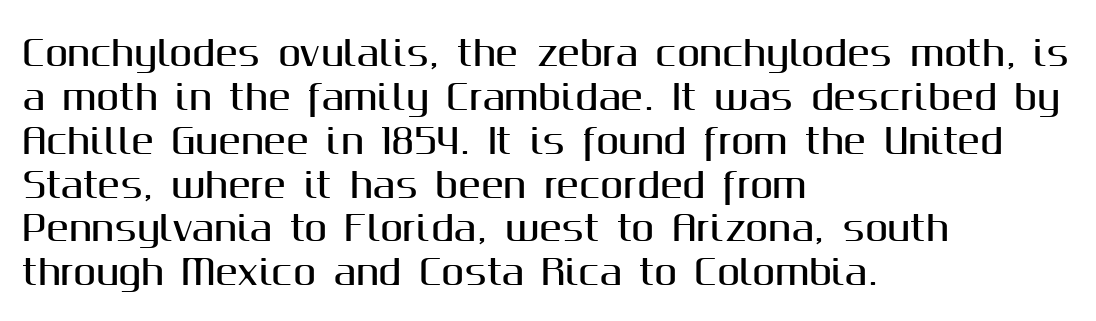
No extra tracking has been applied to these lines. Each new line begins a customary step beneath the previous one. Typographically, this falls in the sans-serif category. Do the characters align in a grid? No, the font is proportional.
